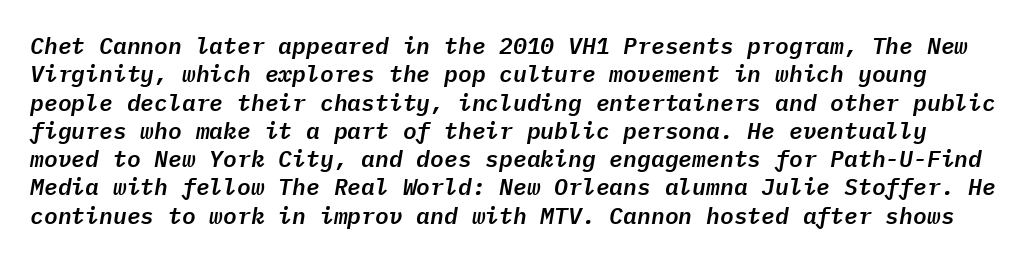
{"italic": "yes", "lean": "right", "slant_degrees": 9, "underline": "no", "line_spacing_ratio": 1.23, "letter_spacing": "normal", "letter_spacing_em": 0.0, "glyph_px": 23}
